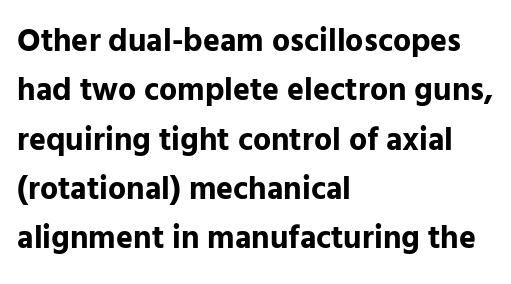
The baseline area is clear. The passage shown is typed in a proportional face where columns would drift. Italic: no, the glyphs are upright roman. These words are printed bold, with thick strokes throughout. This sample keeps an unexceptional amount of space between lines.
